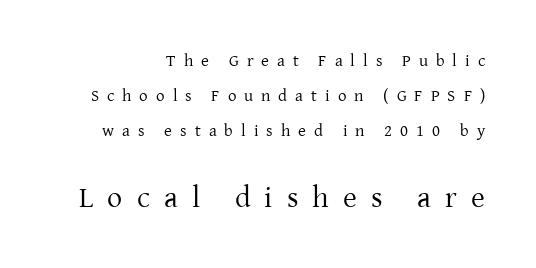
Someone cranked the tracking dial way up on this one. No italicization has been applied; the sample stays upright. Typographically, this falls in the serif category. These two chunks differ in scale, with the bottom chunk taking the larger measure. The characters are drawn with everyday or finer stroke widths.
